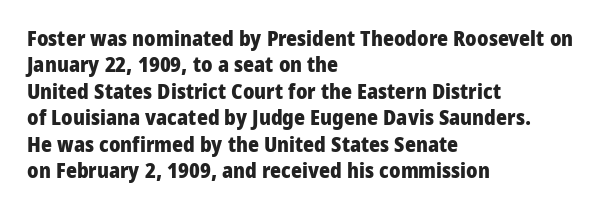
{"italic": "no", "bold": "yes", "underline": "no", "align": "left", "line_spacing": "normal", "line_spacing_ratio": 1.26, "letter_spacing": "normal", "letter_spacing_em": 0.0, "glyph_px": 21}
